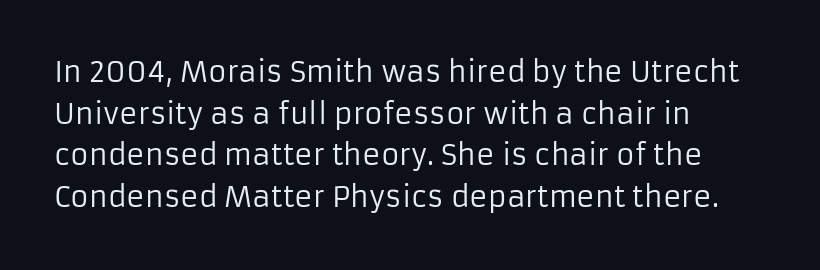
Clear beneath every line of the passage. The rows are spaced the way most documents space them. The tracking reads as untouched default to a designer's eye. The characters are drawn with everyday or finer stroke widths.
